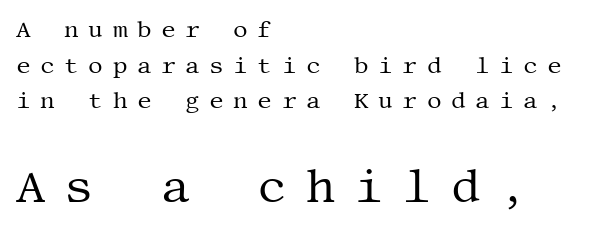
Q: Is the text bold? A: No.
Q: Is the text italic (slanted)? A: No, it is upright.
Q: Is the typeface a serif or a sans-serif typeface? A: Serif.
Q: Is the text underlined? A: No.
Q: How is the paragraph aligned? A: Left-aligned.
Q: Is the spacing between letters normal or unusually wide? A: Unusually wide.
Q: Is the spacing between lines tight, normal or loose? A: Normal.
Q: Which block of text is set in a larger size, the first (top) or the second (bottom)? A: The second (bottom) one.
Q: Width (condensed, normal, or wide)? A: Normal.
Q: Stroke contrast? A: Medium.
Q: x-height? A: Large.
